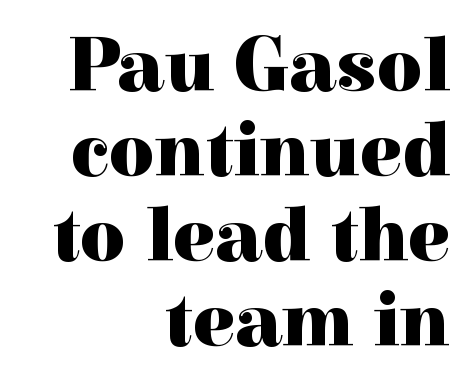
Q: Is the text bold? A: Yes.
Q: Is the text italic (slanted)? A: No, it is upright.
Q: Is the typeface a serif or a sans-serif typeface? A: Serif.
Q: Is the text underlined? A: No.
Q: How is the paragraph aligned? A: Right-aligned.
Q: Is the spacing between letters normal or unusually wide? A: Normal.
Q: Is the spacing between lines tight, normal or loose? A: Tight.
Q: Width (condensed, normal, or wide)? A: Normal.
Q: x-height? A: Medium.
Q: Monospaced? A: No.
